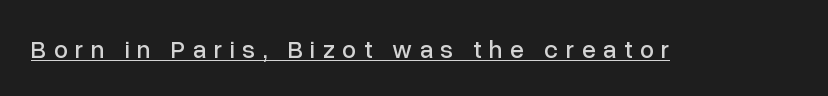
These lines have a slow, spaced-out rhythm from letter to letter. Characters remain perfectly vertical along every line. Check the space under the baseline: a stroke is drawn there.
